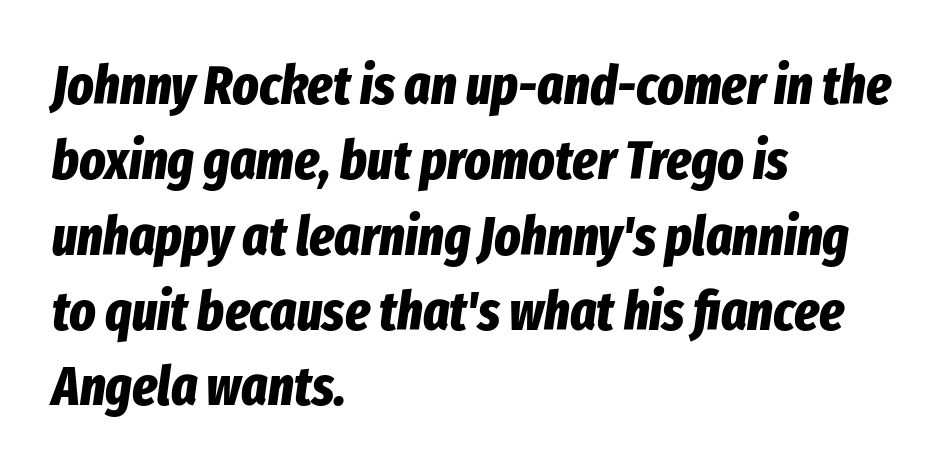
{"italic": "yes", "lean": "right", "slant_degrees": 8, "bold": "yes", "weight": "bold", "width": "condensed", "stroke_contrast": "low", "x_height": "medium", "monospaced": "no", "underline": "no", "align": "left", "line_spacing": "normal", "line_spacing_ratio": 1.37, "letter_spacing": "normal", "letter_spacing_em": 0.0, "glyph_px": 55}
